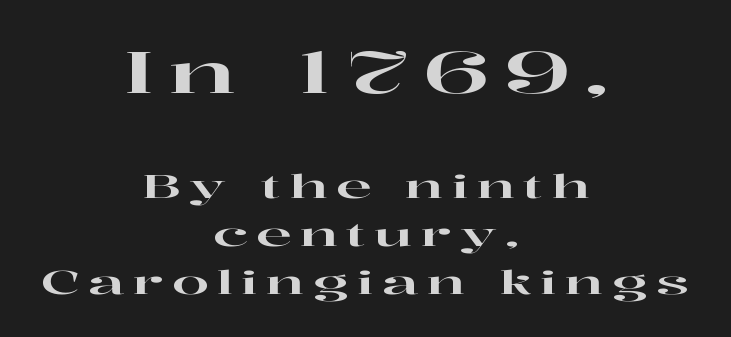
The image shows 58 px wide serif type, upright; set centered, normal line spacing (1.46x), unusually wide letter spacing (+0.25 em), not underlined; the first (top) block is 1.76x larger; high stroke contrast and a medium x-height.
